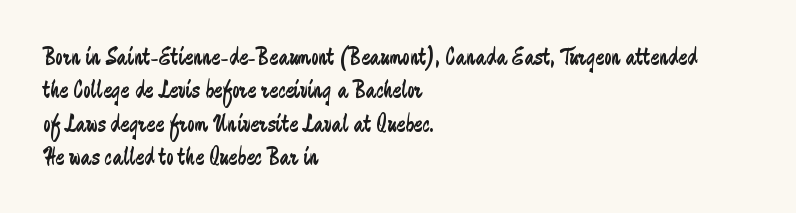
Compared with typical paragraphs, the rows here are spaced about the same. Short and long lines alike share a common starting point at left. Is the stroke heavy? The answer is a plain regular-or-lighter. In terms of letterspacing, this is plain default setting. Just letters on the line, the space beneath them empty.
